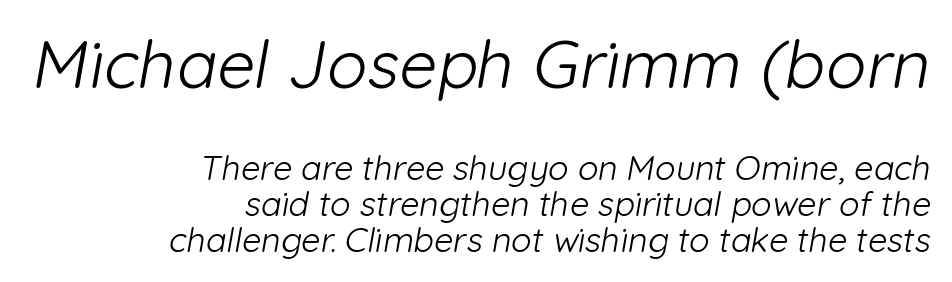
The image shows 67 px light sans-serif type; set right-aligned, tight line spacing (1.06x), normal letter spacing, not underlined; the first (top) block is 1.97x larger; low stroke contrast and a medium x-height.
